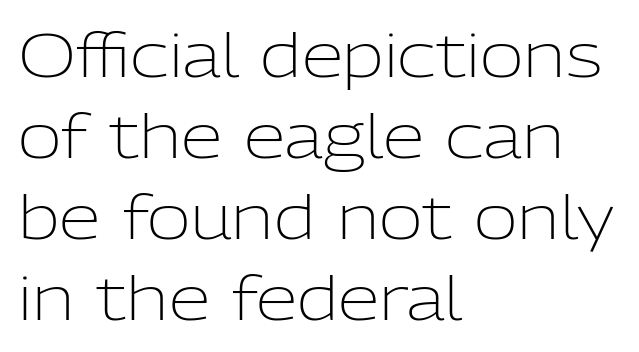
The image shows 60 px light sans-serif type, upright; set left-aligned, normal line spacing (1.35x), normal letter spacing, not underlined; low stroke contrast and a medium x-height.
